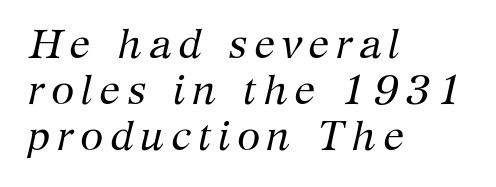
{"serif": "yes", "italic": "yes", "lean": "right", "slant_degrees": 12, "bold": "no", "weight": "regular", "width": "normal", "stroke_contrast": "medium", "x_height": "medium", "monospaced": "no", "underline": "no", "align": "left", "line_spacing": "tight", "line_spacing_ratio": 1.09, "glyph_px": 42}
